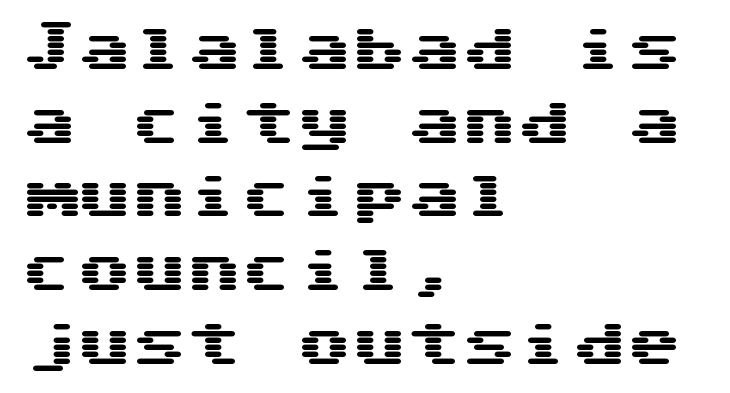
The characters display no serif detailing; their extremities are plain. When letters stand straight like this, we call the style roman or upright. Inter-character spacing is left at the font's built-in metrics. A typesetter would call this leading conventional body-copy spacing.
